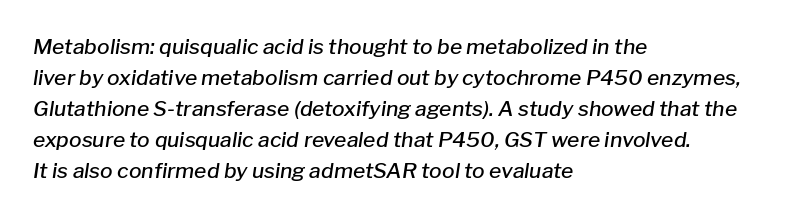
Q: Is the text bold? A: Semi-bold.
Q: Is the text italic (slanted)? A: Yes, it leans right by about 8 degrees.
Q: Is the text underlined? A: No.
Q: How is the paragraph aligned? A: Left-aligned.
Q: Is the spacing between letters normal or unusually wide? A: Normal.
Q: Is the spacing between lines tight, normal or loose? A: Normal.
